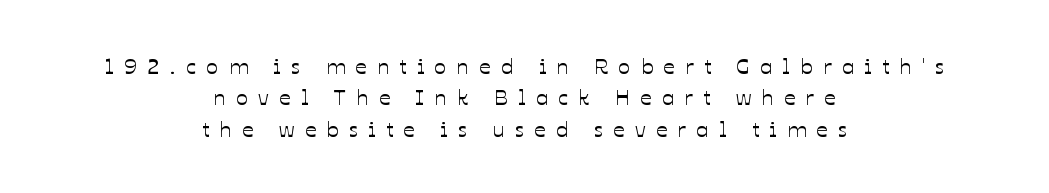
Descender tails drop into unmarked territory. Posture: straight, roman, zero tilt. A student would call this center alignment; a typographer would say set centered. Is there much room between lines? A standard amount, neither cramped nor airy.
